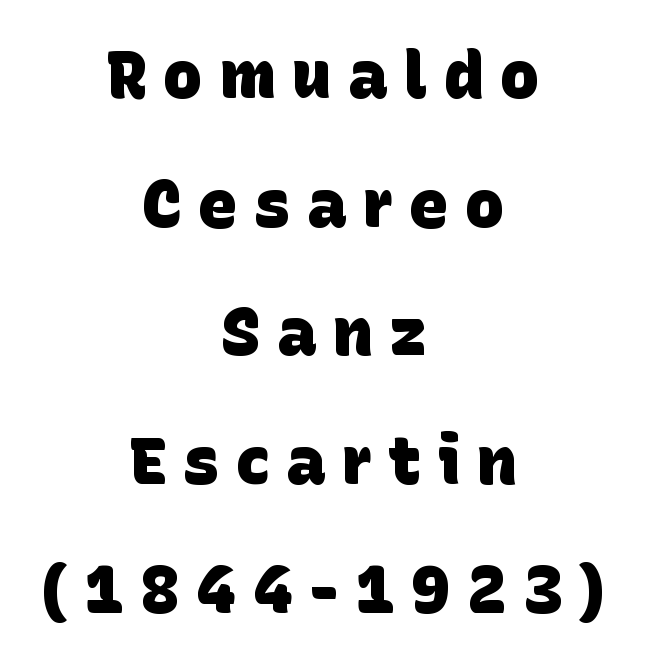
Each letter keeps its own natural width here, so spacing adapts to shape. Look at the bottom of the vertical strokes: they stop flat, with no serifs. The passage is arranged like a title page — every line centered. In terms of weight, the rendering is a true, heavy bold.
